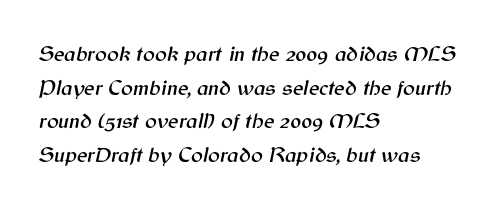
{"italic": "yes", "lean": "right", "slant_degrees": 12, "underline": "no", "align": "left", "line_spacing": "normal", "line_spacing_ratio": 1.53, "letter_spacing": "normal", "letter_spacing_em": 0.0, "glyph_px": 22}
